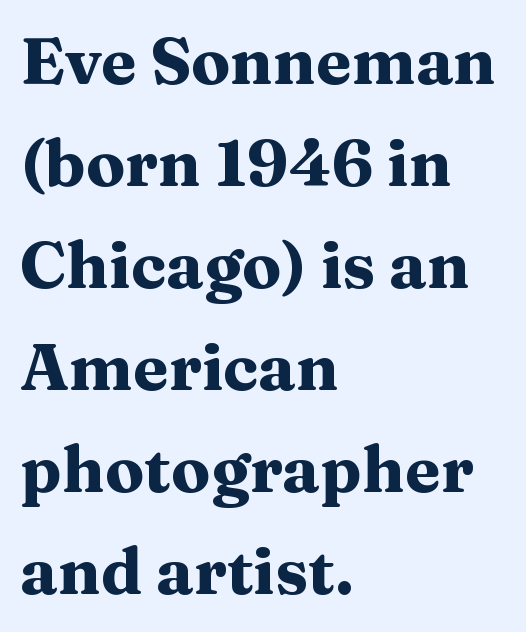
{"serif": "yes", "italic": "no", "bold": "yes", "weight": "heavy", "width": "wide", "stroke_contrast": "medium", "x_height": "medium", "monospaced": "no", "underline": "no", "align": "left", "line_spacing": "normal", "line_spacing_ratio": 1.57, "letter_spacing": "normal", "letter_spacing_em": 0.0, "glyph_px": 65}
